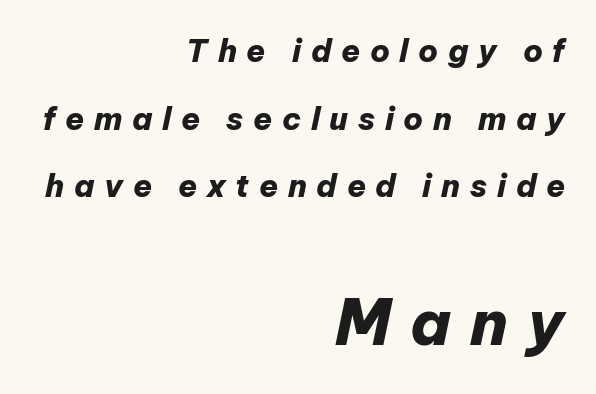
Q: Is the text bold? A: Yes.
Q: Is the text italic (slanted)? A: Yes, it leans right by about 12 degrees.
Q: Is the text underlined? A: No.
Q: How is the paragraph aligned? A: Right-aligned.
Q: Is the spacing between letters normal or unusually wide? A: Unusually wide.
Q: Is the spacing between lines tight, normal or loose? A: Loose.
Q: Which block of text is set in a larger size, the first (top) or the second (bottom)? A: The second (bottom) one.
Q: Width (condensed, normal, or wide)? A: Normal.
Q: Stroke contrast? A: Low.
Q: x-height? A: Medium.
Q: Monospaced? A: No.
